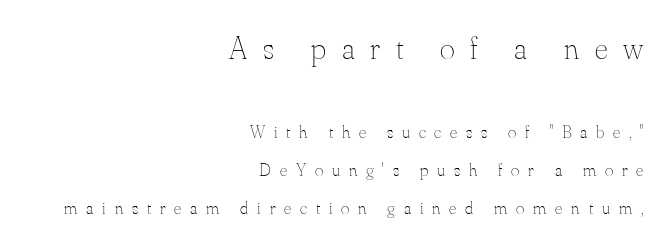
These lines have a slow, spaced-out rhythm from letter to letter. Compare the two chunks: the upper has the greater cap height. Note the varied advance widths — an 'i' is clearly narrower than an 'm'. Leading: increased. Visually the block forms a straight wall on the right and a jagged coastline on the left. The characters are drawn with everyday or finer stroke widths.
